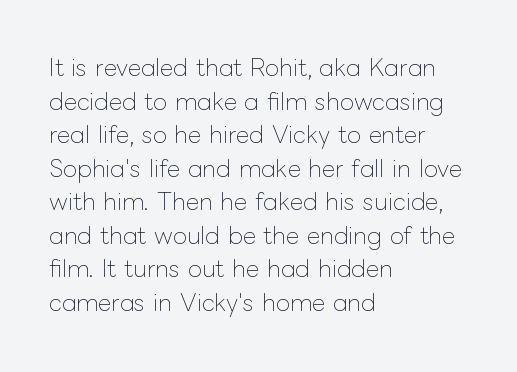
The image shows 23 px text type, upright; set left-aligned, normal line spacing (1.46x), normal letter spacing, not underlined.
